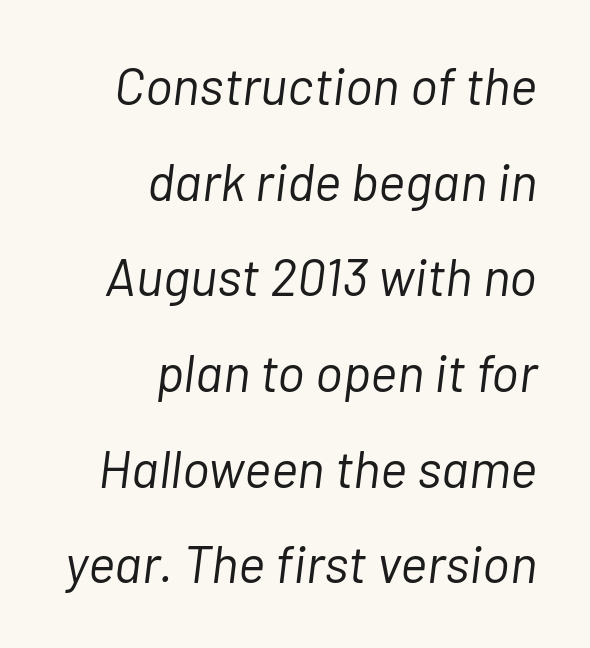
Q: Is the text bold? A: No.
Q: Is the text italic (slanted)? A: Yes, it leans right by about 7 degrees.
Q: Is the text underlined? A: No.
Q: How is the paragraph aligned? A: Right-aligned.
Q: Is the spacing between letters normal or unusually wide? A: Normal.
Q: Width (condensed, normal, or wide)? A: Normal.
Q: Stroke contrast? A: Low.
Q: x-height? A: Medium.
Q: Monospaced? A: No.
